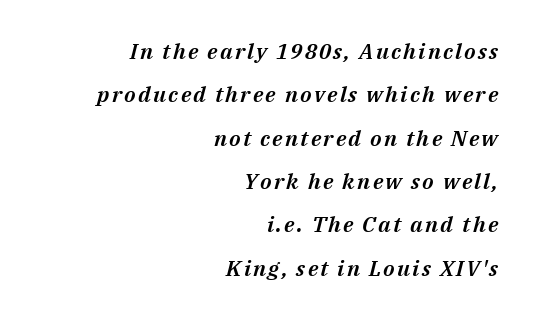
{"italic": "yes", "lean": "right", "slant_degrees": 14, "underline": "no", "align": "right", "line_spacing": "loose", "line_spacing_ratio": 1.97, "glyph_px": 22}
